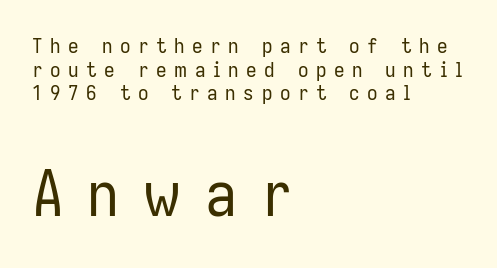
{"serif": "no", "italic": "no", "bold": "no", "weight": "regular", "width": "condensed", "stroke_contrast": "low", "x_height": "medium", "monospaced": "no", "underline": "no", "align": "left", "line_spacing": "tight", "line_spacing_ratio": 1.13, "letter_spacing": "wide", "letter_spacing_em": 0.36, "larger_block": "second", "size_ratio": 3.05, "glyph_px": 64}
